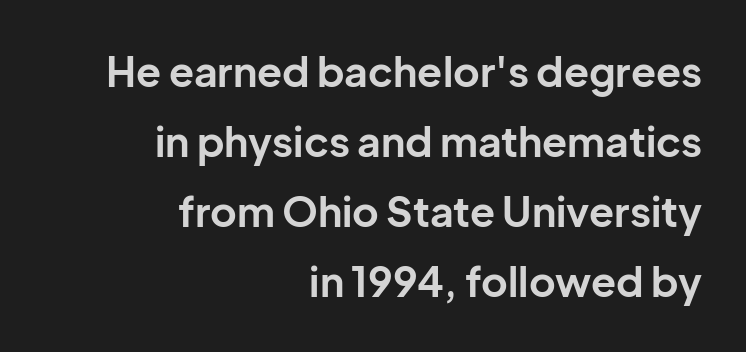
{"serif": "no", "italic": "no", "bold": "yes", "weight": "bold", "width": "normal", "stroke_contrast": "low", "x_height": "medium", "monospaced": "no", "underline": "no", "align": "right", "line_spacing_ratio": 1.71, "letter_spacing": "normal", "letter_spacing_em": 0.0, "glyph_px": 41}
